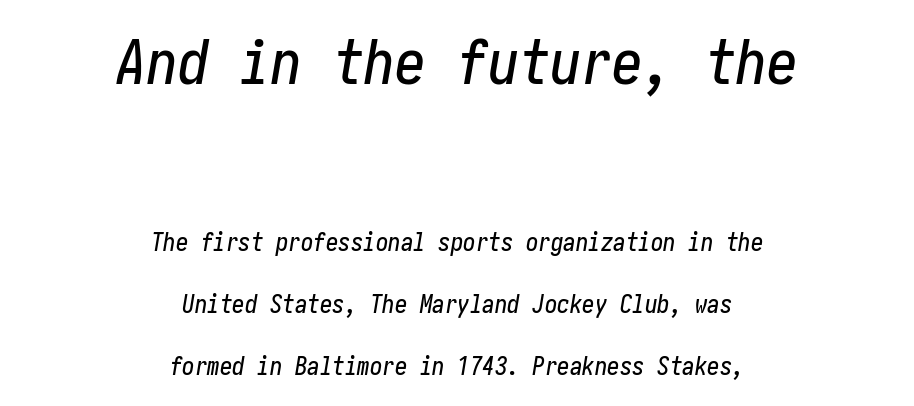
Posture: slanted. Does extra space separate the letters? No, they use regular spacing. The rag falls on both sides of this text block equally. If you measured baseline to baseline, you'd find a long distance. The specimen omits any rule beneath the text block's lines.
